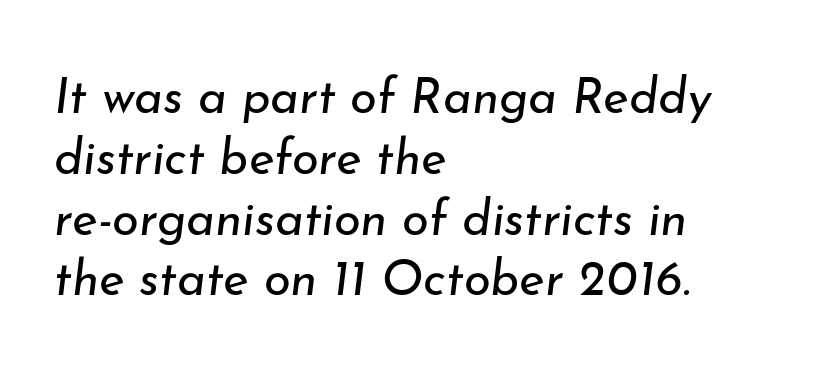
{"italic": "yes", "lean": "right", "slant_degrees": 7, "bold": "no", "weight": "regular", "width": "normal", "stroke_contrast": "low", "x_height": "small", "monospaced": "no", "underline": "no", "align": "left", "line_spacing_ratio": 1.24, "letter_spacing": "normal", "letter_spacing_em": 0.0, "glyph_px": 49}
